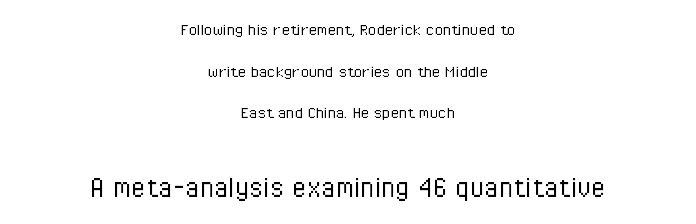
{"serif": "no", "italic": "no", "bold": "no", "weight": "light", "width": "condensed", "stroke_contrast": "low", "x_height": "medium", "monospaced": "no", "underline": "no", "align": "center", "line_spacing": "loose", "line_spacing_ratio": 2.19, "letter_spacing": "normal", "letter_spacing_em": 0.0, "larger_block": "second", "size_ratio": 1.74, "glyph_px": 33}
